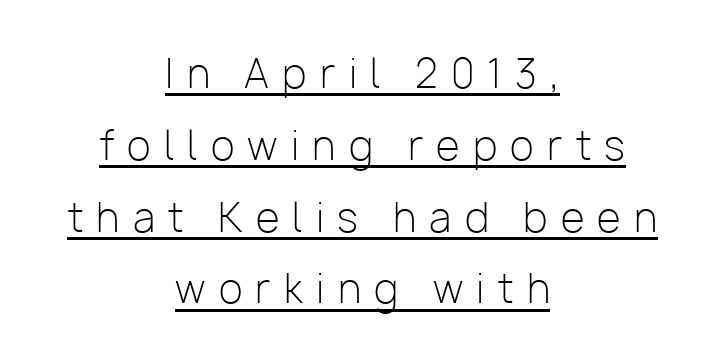
The image shows 39 px light sans-serif type, upright; set centered, line spacing 1.84x, unusually wide letter spacing (+0.34 em), underlined; low stroke contrast and a medium x-height.
